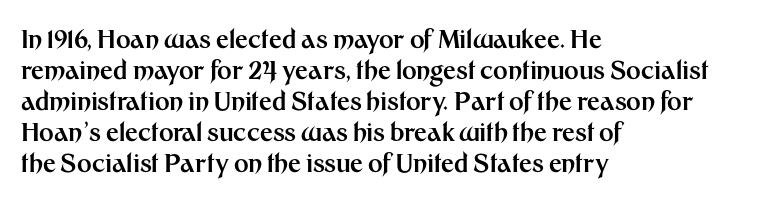
You'd pick this weight for a headline — it's a proper bold. Upright lettering throughout. Nothing unusual about the tracking: characters are spaced as the font intends. Check the space under the baseline: it is left empty.
